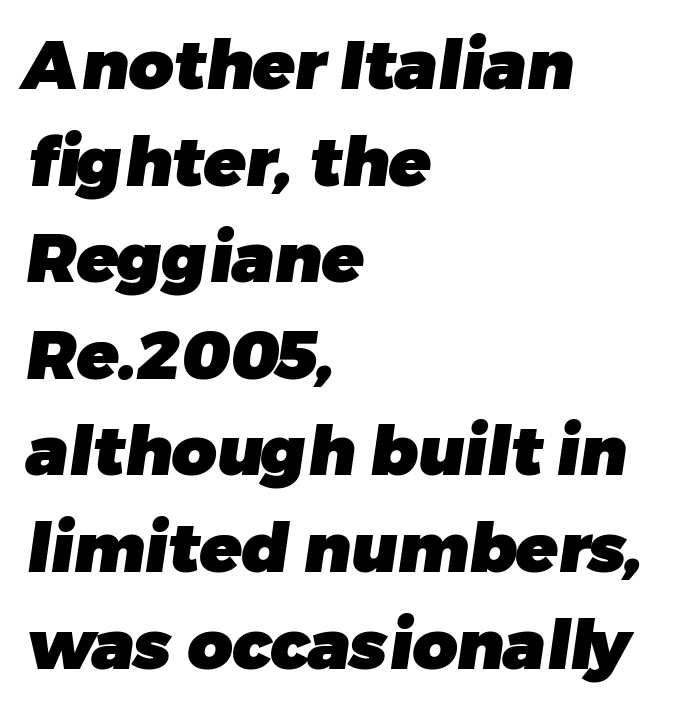
Q: Is the text bold? A: Yes.
Q: Is the typeface a serif or a sans-serif typeface? A: Sans-serif.
Q: Is the text underlined? A: No.
Q: How is the paragraph aligned? A: Left-aligned.
Q: Is the spacing between letters normal or unusually wide? A: Normal.
Q: Is the spacing between lines tight, normal or loose? A: Normal.
Q: Width (condensed, normal, or wide)? A: Normal.
Q: Stroke contrast? A: Low.
Q: x-height? A: Medium.
Q: Monospaced? A: No.
